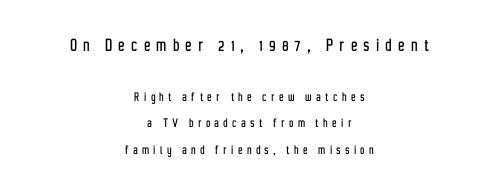
Ascenders rise straight up at ninety degrees. Centered paragraph, ragged on both sides. Typesetter's note — upper block bumped up in size, lower block left smaller. Spacing between characters has been opened up far beyond the box default. The strip under each line holds only bare page.
